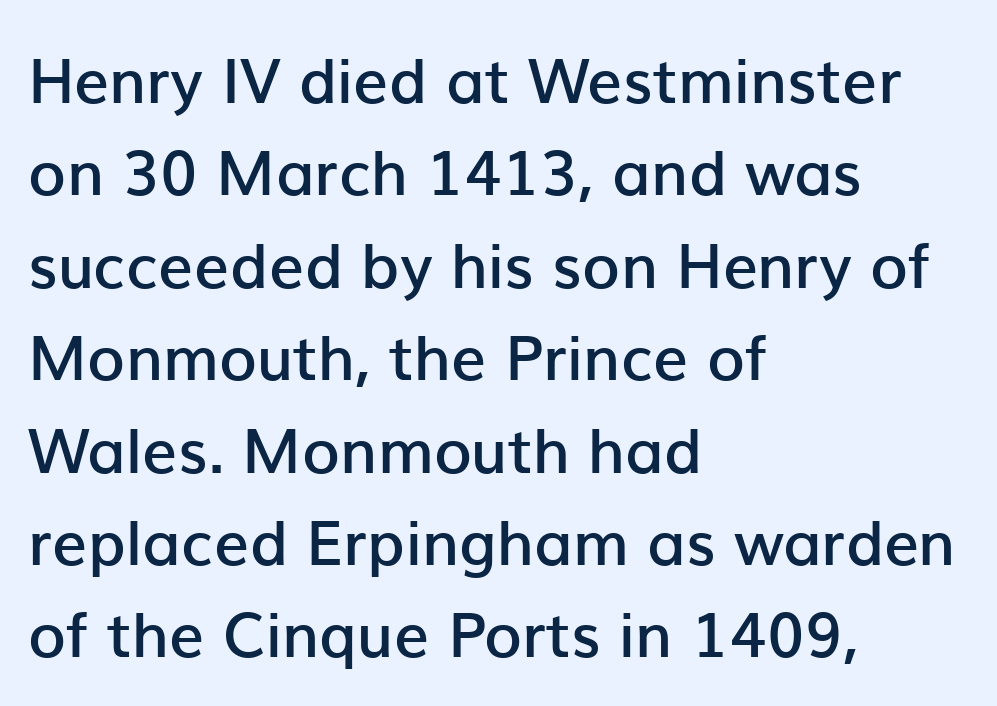
The image shows 62 px semibold sans-serif type, upright; set left-aligned, normal line spacing (1.49x), normal letter spacing, not underlined; low stroke contrast and a medium x-height.
